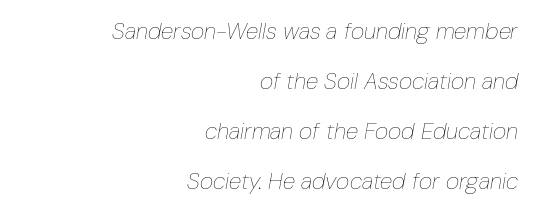
The image shows 23 px text type, italic (leaning right); set right-aligned, loose line spacing (2.17x), normal letter spacing, not underlined.
